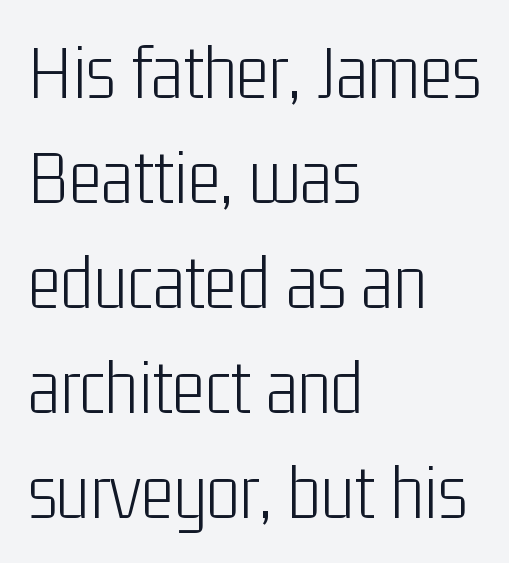
{"serif": "no", "italic": "no", "bold": "no", "weight": "light", "width": "condensed", "stroke_contrast": "low", "x_height": "medium", "monospaced": "no", "underline": "no", "align": "left", "line_spacing": "normal", "line_spacing_ratio": 1.33, "letter_spacing": "normal", "letter_spacing_em": 0.0, "glyph_px": 79}
